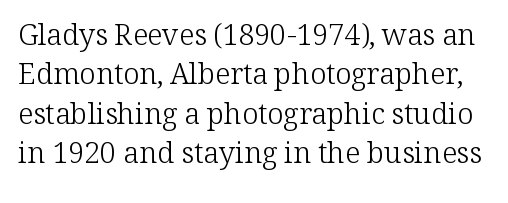
Posture: straight, roman, zero tilt. Is the stroke heavy? The answer is a plain regular-or-lighter. Character widths vary here, with narrow letters taking less room than wide ones. The space beneath each line is pristine and unruled.
